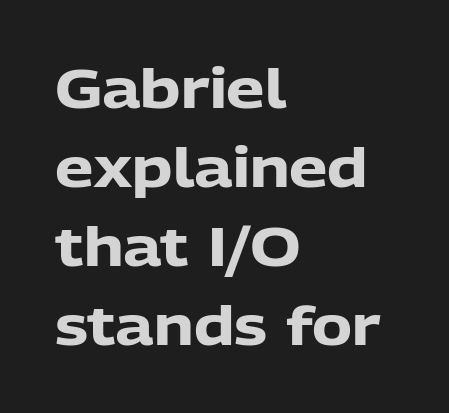
{"serif": "no", "italic": "no", "bold": "yes", "weight": "heavy", "width": "normal", "stroke_contrast": "low", "x_height": "medium", "monospaced": "no", "underline": "no", "align": "left", "line_spacing": "normal", "line_spacing_ratio": 1.46, "letter_spacing": "normal", "letter_spacing_em": 0.0, "glyph_px": 54}
